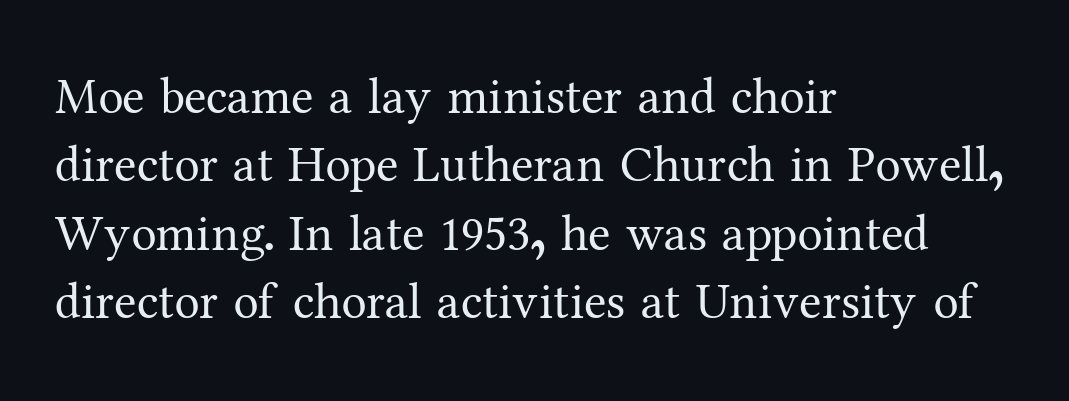
Q: Is the text bold? A: No.
Q: Is the text italic (slanted)? A: No, it is upright.
Q: Is the typeface a serif or a sans-serif typeface? A: Serif.
Q: Is the text underlined? A: No.
Q: How is the paragraph aligned? A: Left-aligned.
Q: Is the spacing between letters normal or unusually wide? A: Normal.
Q: Is the spacing between lines tight, normal or loose? A: Normal.
Q: Width (condensed, normal, or wide)? A: Normal.
Q: Stroke contrast? A: Medium.
Q: x-height? A: Medium.
Q: Monospaced? A: No.
